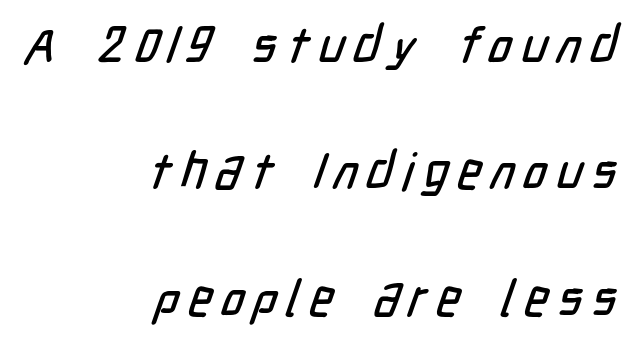
Q: Is the typeface a serif or a sans-serif typeface? A: Sans-serif.
Q: Is the text underlined? A: No.
Q: How is the paragraph aligned? A: Right-aligned.
Q: Is the spacing between lines tight, normal or loose? A: Loose.
Q: Width (condensed, normal, or wide)? A: Condensed.
Q: Stroke contrast? A: Low.
Q: x-height? A: Medium.
Q: Monospaced? A: No.
